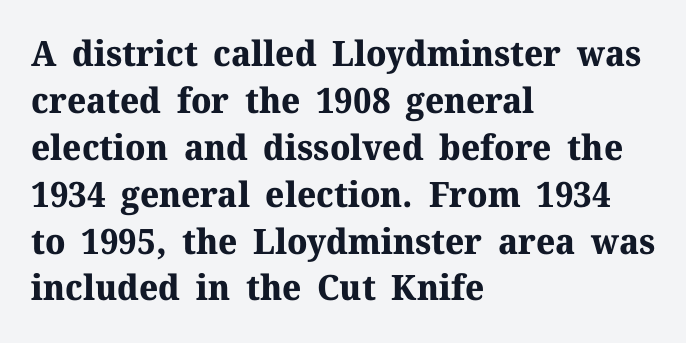
{"serif": "yes", "italic": "no", "bold": "yes", "weight": "bold", "width": "normal", "stroke_contrast": "medium", "x_height": "medium", "monospaced": "no", "underline": "no", "align": "left", "line_spacing": "normal", "line_spacing_ratio": 1.34, "letter_spacing": "normal", "letter_spacing_em": 0.0, "glyph_px": 35}
